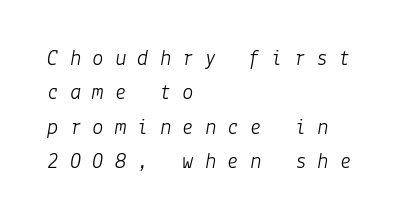
{"italic": "yes", "lean": "right", "slant_degrees": 9, "bold": "no", "underline": "no", "align": "left", "line_spacing": "normal", "line_spacing_ratio": 1.49, "letter_spacing": "wide", "letter_spacing_em": 0.48, "glyph_px": 23}
